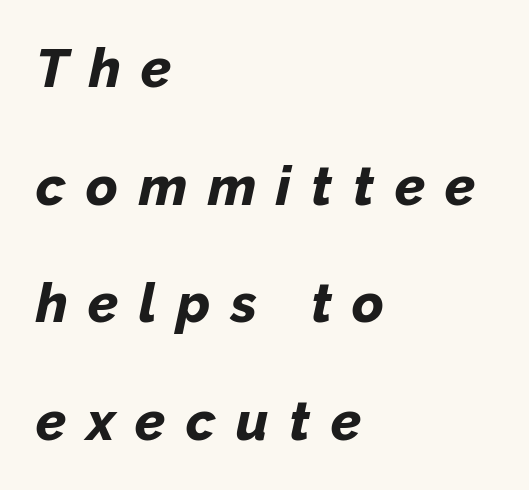
Q: Is the text bold? A: Yes.
Q: Is the text italic (slanted)? A: Yes, it leans right by about 12 degrees.
Q: Is the text underlined? A: No.
Q: How is the paragraph aligned? A: Left-aligned.
Q: Is the spacing between letters normal or unusually wide? A: Unusually wide.
Q: Is the spacing between lines tight, normal or loose? A: Loose.
Q: Width (condensed, normal, or wide)? A: Normal.
Q: Stroke contrast? A: Low.
Q: x-height? A: Medium.
Q: Monospaced? A: No.
